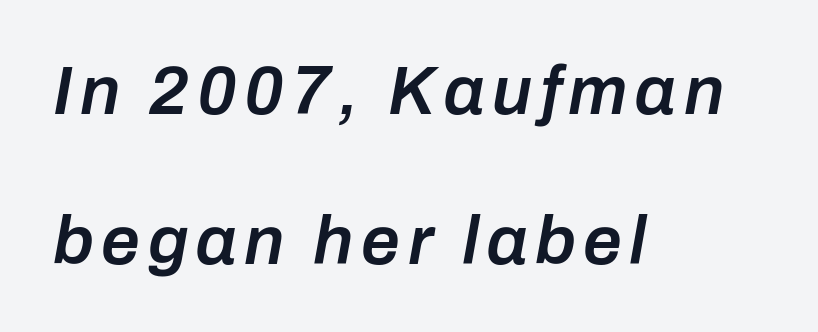
This sample has the flowing, uneven cadence of proportional lettering. Descenders are the only things crossing below the line. This is oblique type, the kind used for emphasis or titles. Horizontal bands of white between lines are thick stripes. The characters look somewhat weighty, a semibold short of true bold.
